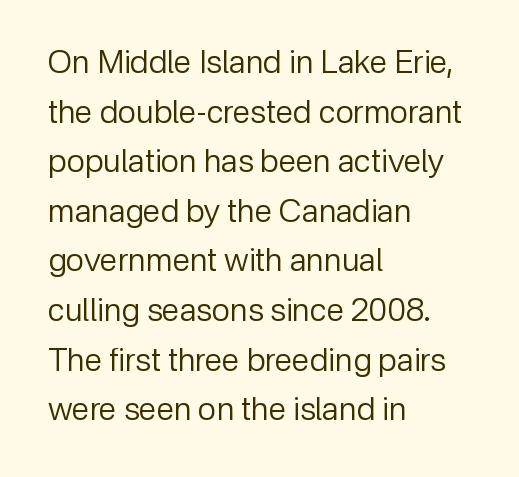
Rendered with straight, roman letterforms. The letterforms sit shoulder to shoulder at normal distance. One glance says typical: line gaps are just what's usual. Casual observation: everything's shoved over to the left. The font family rendered here belongs to the sans-serif group.
